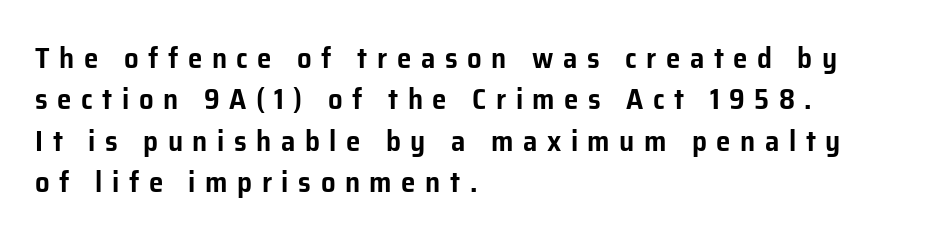
Normally led — the rows are evenly, conventionally spaced. Do the characters align in a grid? No, the font is proportional. The compositor pushed each line to the left boundary. Caption: expanded tracking, letters set apart. When letters stand straight like this, we call the style roman or upright.
